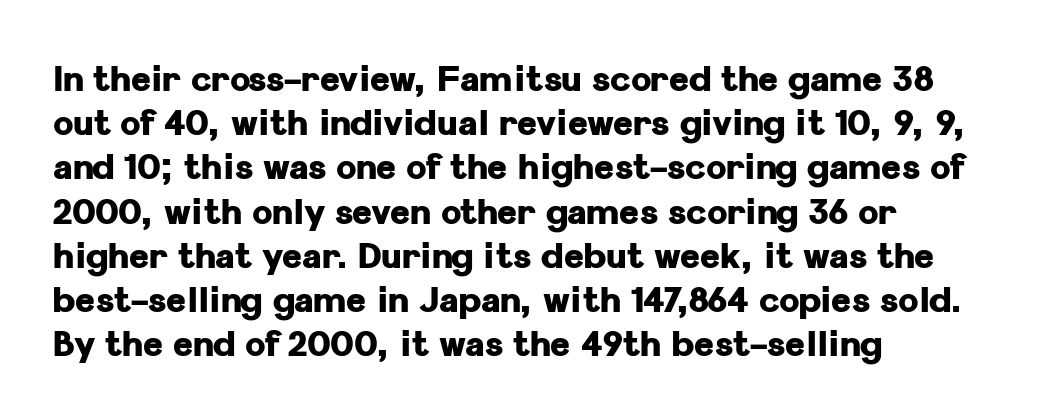
{"serif": "no", "italic": "no", "bold": "yes", "weight": "heavy", "width": "normal", "stroke_contrast": "low", "x_height": "medium", "monospaced": "no", "underline": "no", "align": "left", "line_spacing": "normal", "line_spacing_ratio": 1.3, "letter_spacing": "normal", "letter_spacing_em": 0.0, "glyph_px": 34}
